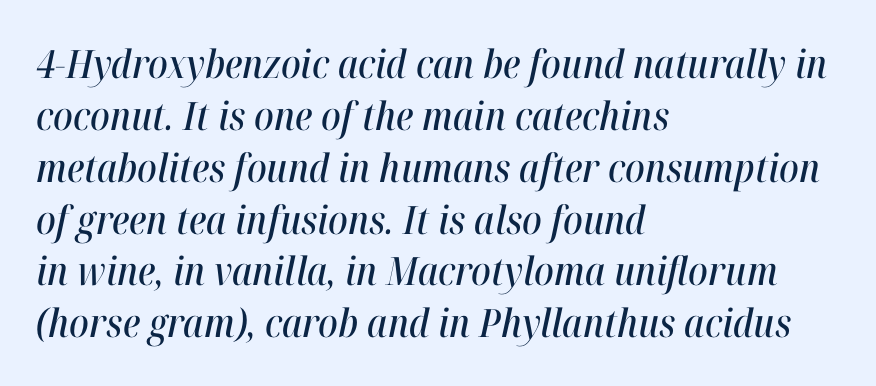
The face used here is proportionally spaced, like ordinary book or web type. Default kerning and tracking; the words read as compact shapes. This block has exactly the height ordinary leading produces. The foot of each line stays bare and open. One-word summary of the alignment: left. You can tell it's italic because the verticals aren't actually vertical.
